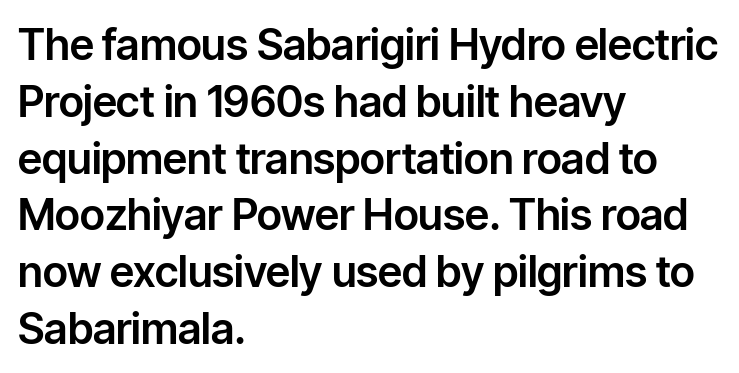
{"serif": "no", "italic": "no", "width": "normal", "stroke_contrast": "low", "x_height": "medium", "monospaced": "no", "underline": "no", "align": "left", "line_spacing": "normal", "line_spacing_ratio": 1.32, "letter_spacing": "normal", "letter_spacing_em": 0.0, "glyph_px": 43}
